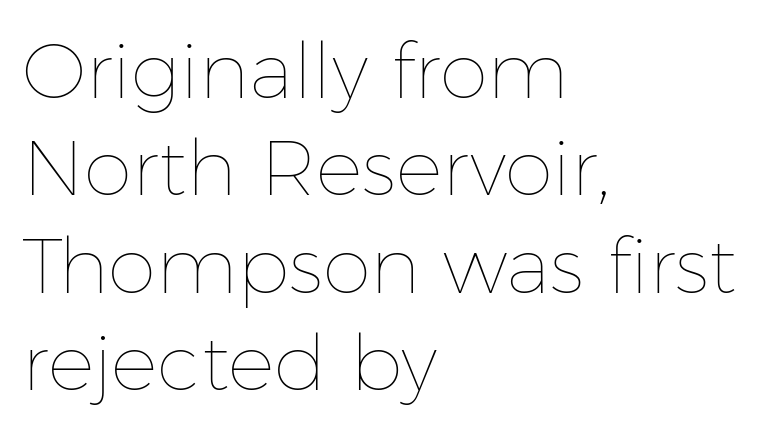
This sample uses an upright cut, with every glyph sitting square on the baseline. Check under the words: just untouched page. What stands out about the letter spacing? Nothing — it is the standard amount. Proportional: the letters do not fall into vertical columns.
